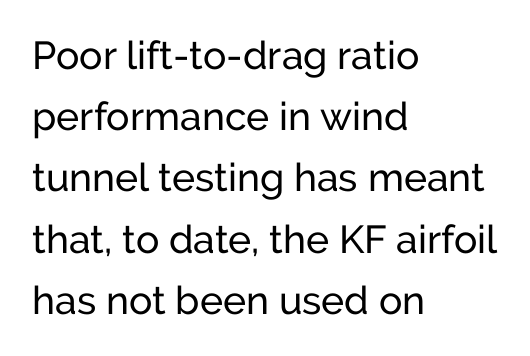
Q: Is the text bold? A: No.
Q: Is the text italic (slanted)? A: No, it is upright.
Q: Is the typeface a serif or a sans-serif typeface? A: Sans-serif.
Q: Is the text underlined? A: No.
Q: How is the paragraph aligned? A: Left-aligned.
Q: Is the spacing between letters normal or unusually wide? A: Normal.
Q: Is the spacing between lines tight, normal or loose? A: Normal.
Q: Width (condensed, normal, or wide)? A: Normal.
Q: Stroke contrast? A: Low.
Q: x-height? A: Medium.
Q: Monospaced? A: No.
